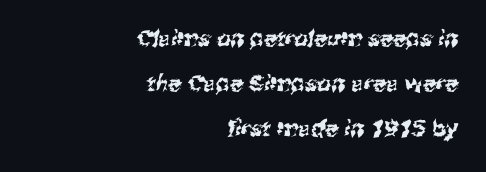
{"underline": "no", "align": "right", "line_spacing": "loose", "line_spacing_ratio": 2.05, "letter_spacing": "normal", "letter_spacing_em": 0.0, "glyph_px": 22}
